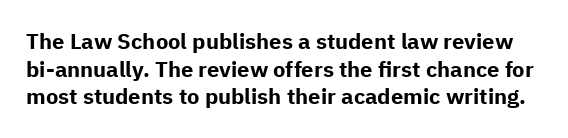
The image shows 22 px bold type, upright; set normal line spacing (1.26x), normal letter spacing, not underlined.
